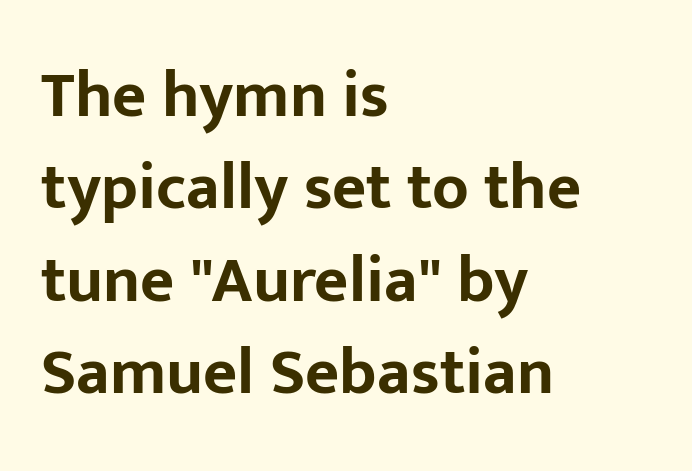
The image shows 66 px bold sans-serif type, upright; set left-aligned, normal line spacing (1.4x), normal letter spacing, not underlined; low stroke contrast and a medium x-height.
